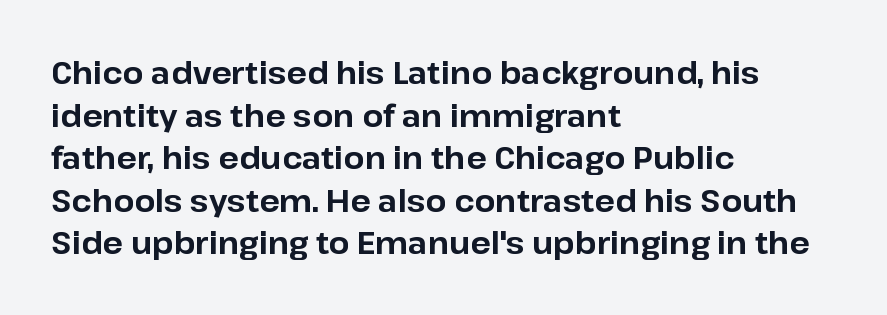
Q: Is the text bold? A: Yes.
Q: Is the text italic (slanted)? A: No, it is upright.
Q: Is the typeface a serif or a sans-serif typeface? A: Sans-serif.
Q: Is the text underlined? A: No.
Q: How is the paragraph aligned? A: Left-aligned.
Q: Is the spacing between letters normal or unusually wide? A: Normal.
Q: Is the spacing between lines tight, normal or loose? A: Normal.
Q: Width (condensed, normal, or wide)? A: Normal.
Q: Stroke contrast? A: Low.
Q: x-height? A: Medium.
Q: Monospaced? A: No.
